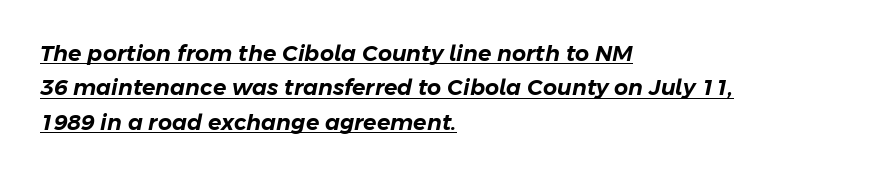
Q: Is the text italic (slanted)? A: Yes, it leans right by about 11 degrees.
Q: Is the text underlined? A: Yes.
Q: How is the paragraph aligned? A: Left-aligned.
Q: Is the spacing between letters normal or unusually wide? A: Normal.
Q: Is the spacing between lines tight, normal or loose? A: Normal.
